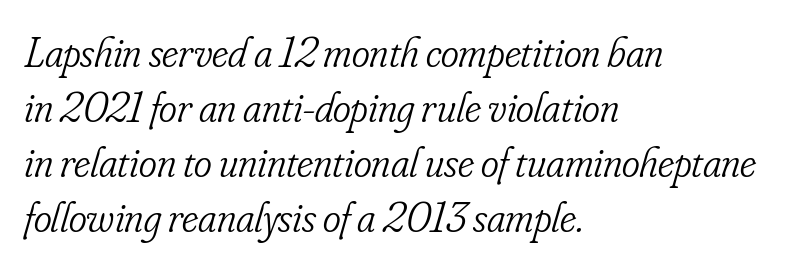
The image shows 43 px light, condensed serif type, italic (leaning right); set left-aligned, normal line spacing (1.28x), normal letter spacing, not underlined; low stroke contrast and a small x-height.
